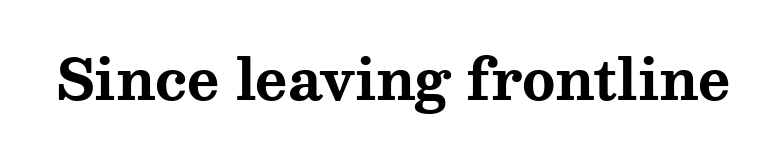
Is this a fixed-width face? No — the glyphs have proportional, varying widths. Plenty of ink on the page — the face is bold. The strip under each line holds only bare page. These lines are composed in type with serifs. Ascenders rise straight up at ninety degrees.
